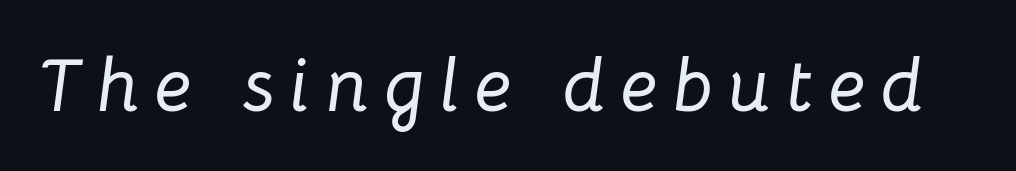
The strip under each line holds only bare page. The face used here is proportionally spaced, like ordinary book or web type. Characters are canted at an angle relative to the baseline's perpendicular. Does extra space separate the letters? Yes, quite a lot of it.
